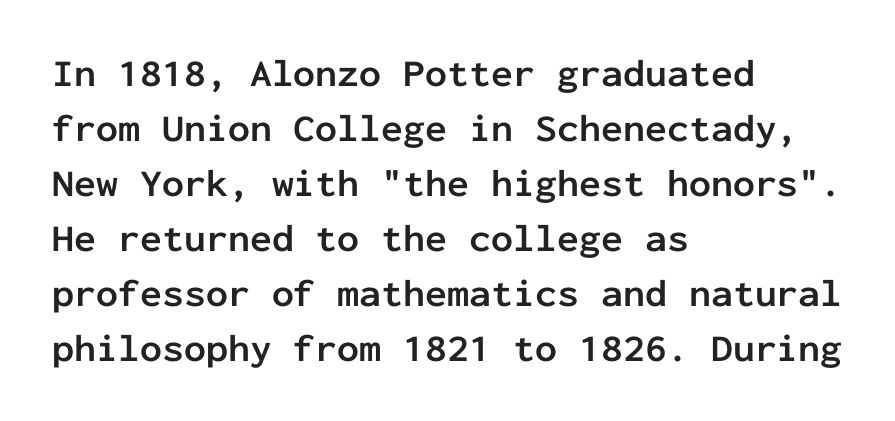
{"serif": "no", "italic": "no", "bold": "yes", "weight": "semibold", "width": "normal", "stroke_contrast": "low", "x_height": "medium", "monospaced": "yes", "underline": "no", "align": "left", "line_spacing": "normal", "line_spacing_ratio": 1.41, "letter_spacing": "normal", "letter_spacing_em": 0.0, "glyph_px": 39}
